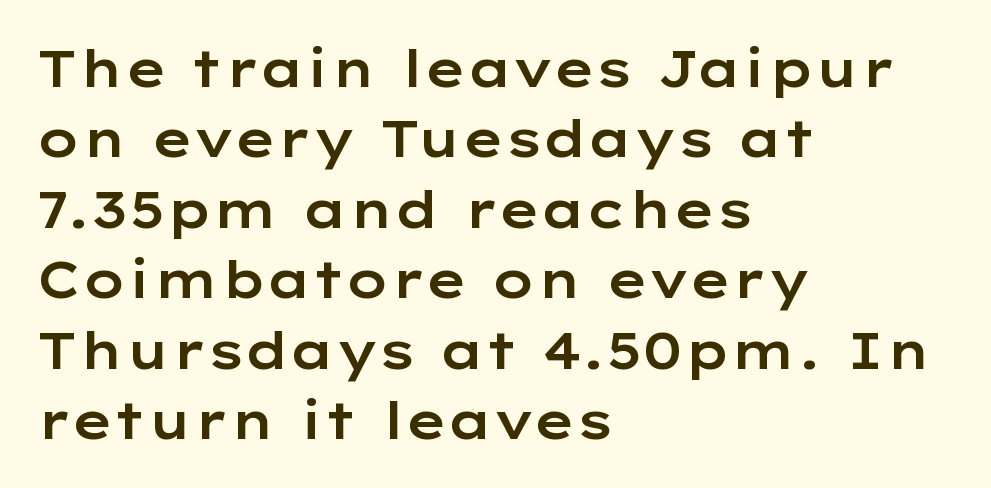
Quick note: interline space is typical. The passage shown is typeset with a sans-serif family. Italic: no, the glyphs are upright roman. The passage shown is not underscored anywhere. Proportional: the letters do not fall into vertical columns.
